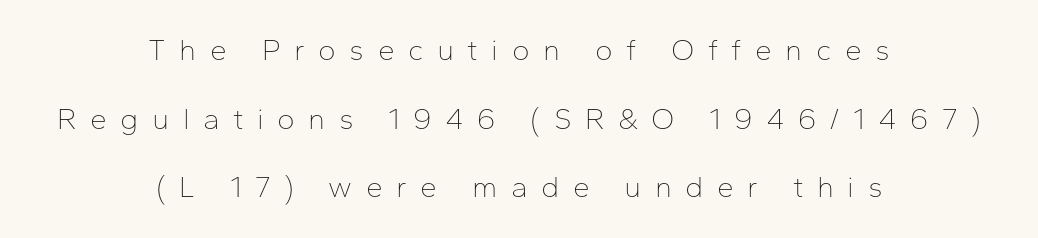
Q: Is the text bold? A: No.
Q: Is the text italic (slanted)? A: No, it is upright.
Q: Is the typeface a serif or a sans-serif typeface? A: Sans-serif.
Q: Is the text underlined? A: No.
Q: How is the paragraph aligned? A: Centered.
Q: Is the spacing between letters normal or unusually wide? A: Unusually wide.
Q: Is the spacing between lines tight, normal or loose? A: Loose.
Q: Width (condensed, normal, or wide)? A: Normal.
Q: Stroke contrast? A: Low.
Q: x-height? A: Medium.
Q: Monospaced? A: No.
